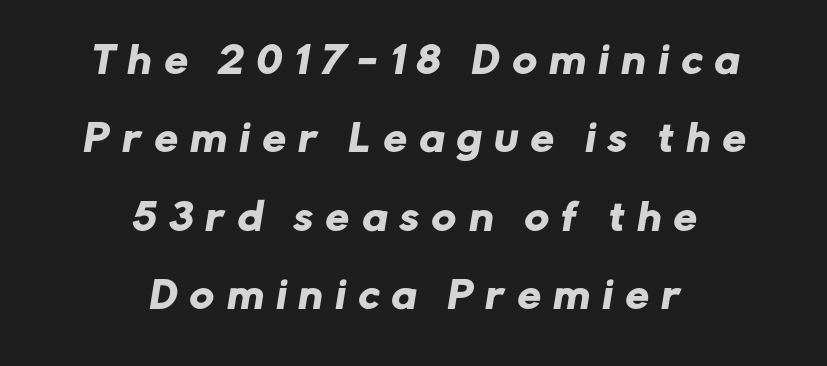
Q: Is the typeface a serif or a sans-serif typeface? A: Sans-serif.
Q: Is the text underlined? A: No.
Q: How is the paragraph aligned? A: Centered.
Q: Is the spacing between letters normal or unusually wide? A: Unusually wide.
Q: Is the spacing between lines tight, normal or loose? A: Loose.
Q: Width (condensed, normal, or wide)? A: Normal.
Q: Stroke contrast? A: Low.
Q: x-height? A: Medium.
Q: Monospaced? A: No.
